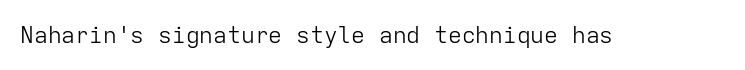
{"italic": "no", "bold": "no", "underline": "no", "letter_spacing": "normal", "letter_spacing_em": 0.0, "glyph_px": 23}
